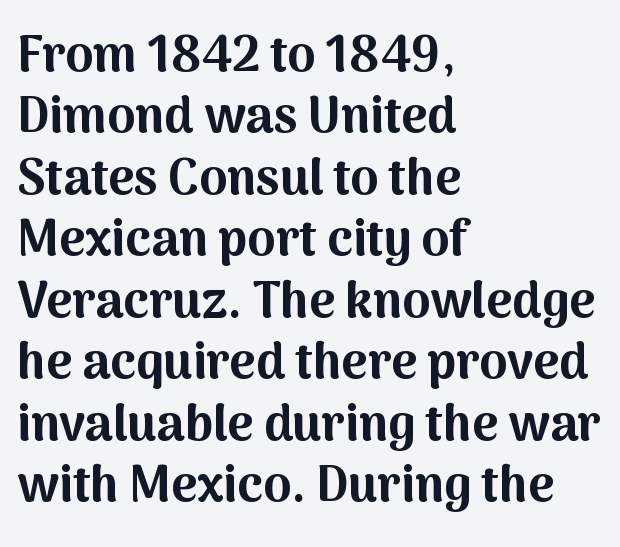
Q: Is the text bold? A: Yes.
Q: Is the text italic (slanted)? A: No, it is upright.
Q: Is the typeface a serif or a sans-serif typeface? A: Sans-serif.
Q: Is the text underlined? A: No.
Q: How is the paragraph aligned? A: Left-aligned.
Q: Is the spacing between letters normal or unusually wide? A: Normal.
Q: Width (condensed, normal, or wide)? A: Normal.
Q: Stroke contrast? A: Medium.
Q: x-height? A: Medium.
Q: Monospaced? A: No.
